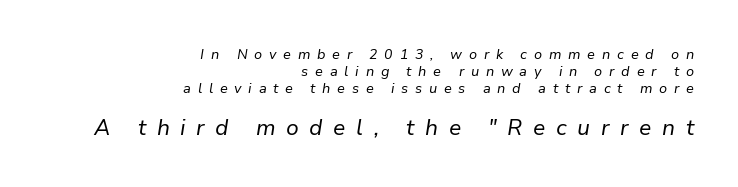
Nobody drew a line under any word here. If you drew a line through each stem, it would be angled. These glyphs show unthickened strokes, regular width or finer. Someone cranked the tracking dial way up on this one.
